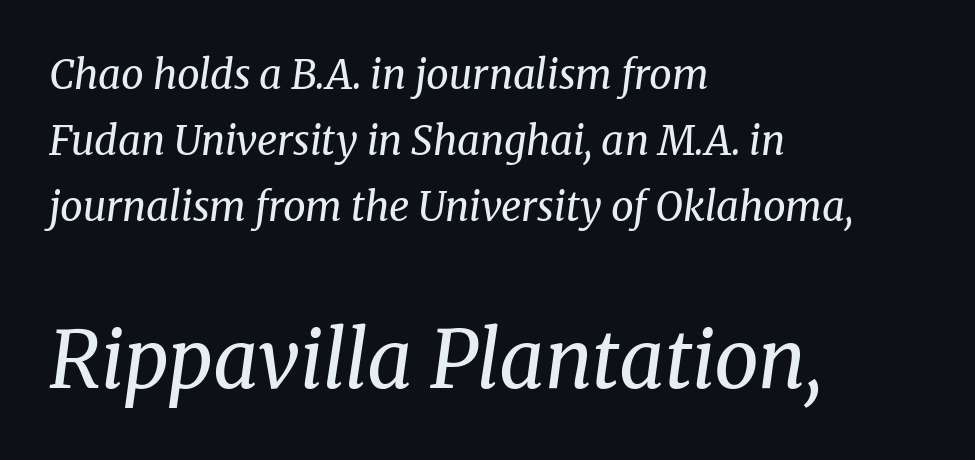
{"serif": "yes", "italic": "yes", "lean": "right", "slant_degrees": 8, "bold": "no", "weight": "regular", "width": "normal", "stroke_contrast": "medium", "x_height": "medium", "monospaced": "no", "underline": "no", "align": "left", "line_spacing": "normal", "line_spacing_ratio": 1.65, "letter_spacing": "normal", "letter_spacing_em": 0.0, "larger_block": "second", "size_ratio": 1.98, "glyph_px": 79}
